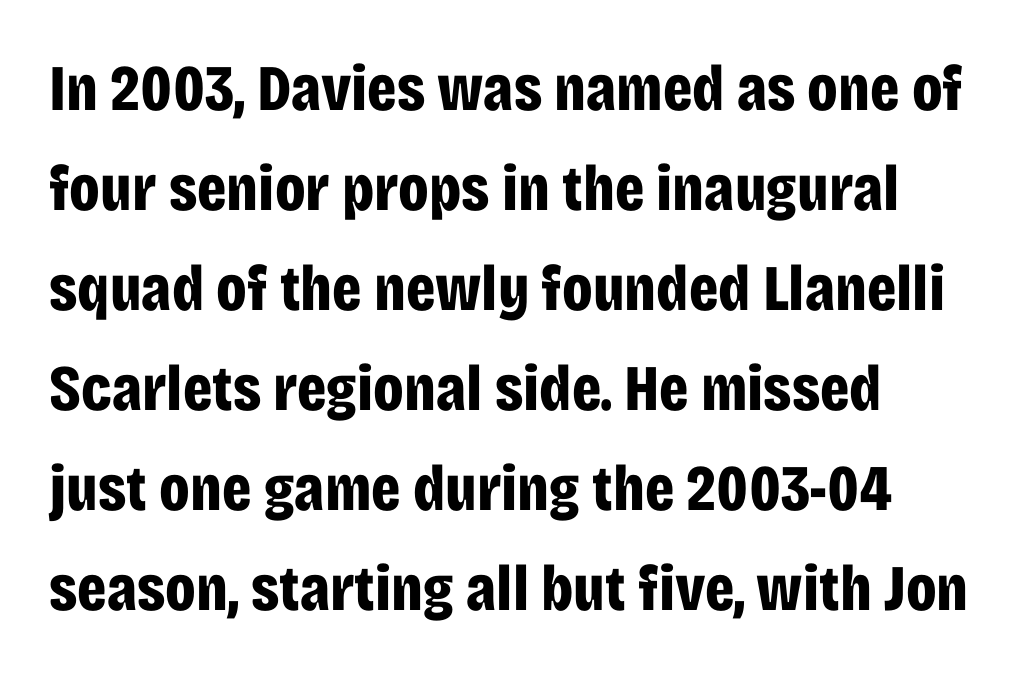
The image shows 65 px bold, condensed sans-serif type, upright; set normal line spacing (1.54x), normal letter spacing, not underlined; low stroke contrast and a large x-height.
